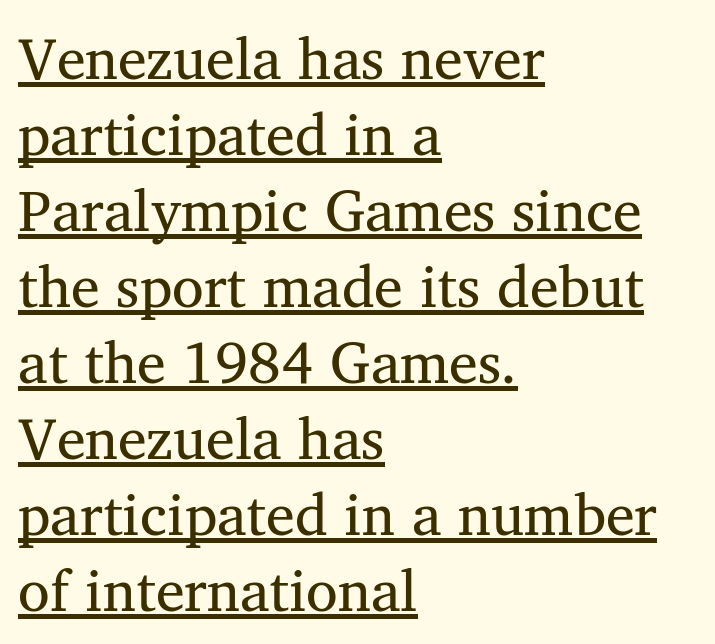
{"serif": "yes", "width": "normal", "stroke_contrast": "medium", "x_height": "medium", "monospaced": "no", "underline": "yes", "align": "left", "line_spacing": "normal", "line_spacing_ratio": 1.31, "letter_spacing": "normal", "letter_spacing_em": 0.0, "glyph_px": 58}
